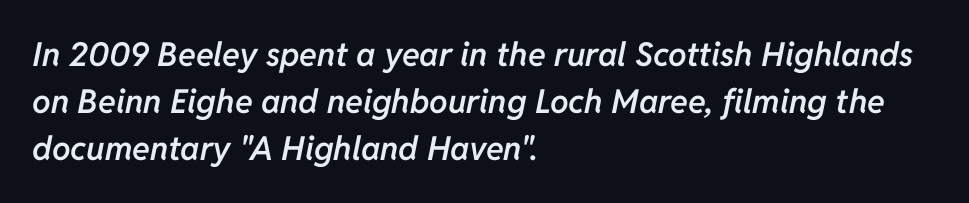
{"italic": "yes", "lean": "right", "slant_degrees": 11, "bold": "semi", "weight": "semibold", "width": "normal", "stroke_contrast": "low", "x_height": "medium", "monospaced": "no", "underline": "no", "align": "left", "line_spacing": "normal", "line_spacing_ratio": 1.43, "letter_spacing": "normal", "letter_spacing_em": 0.0, "glyph_px": 33}
